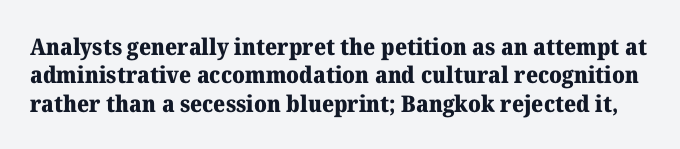
Q: Is the text bold? A: Yes.
Q: Is the text italic (slanted)? A: No, it is upright.
Q: Is the text underlined? A: No.
Q: Is the spacing between letters normal or unusually wide? A: Normal.
